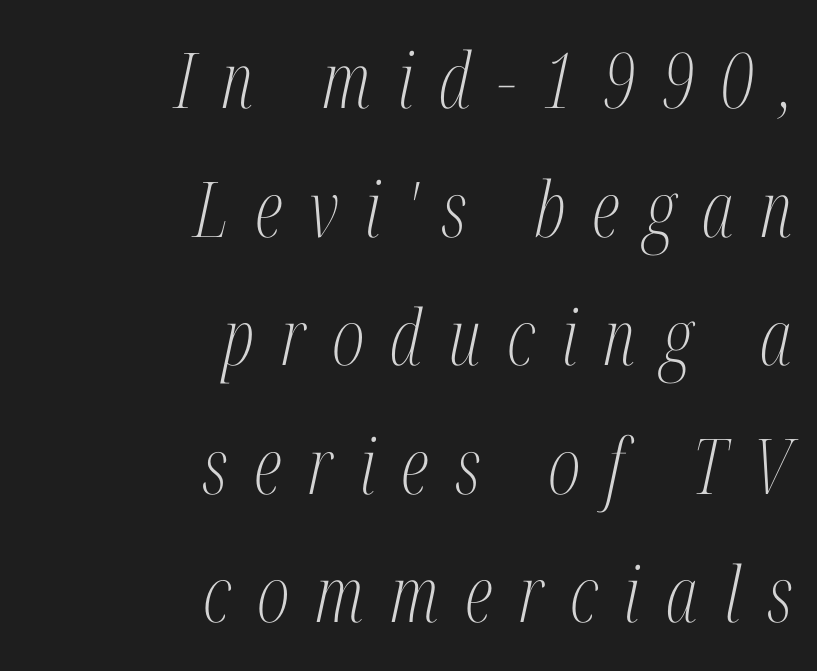
Short note: letters widely spaced. Baseline-to-baseline distance is the conventional proportion of letter height. Ink coverage per letter is moderate at most. No word sits above an underline. The letters advance in unequal steps, a hallmark of proportional type.
